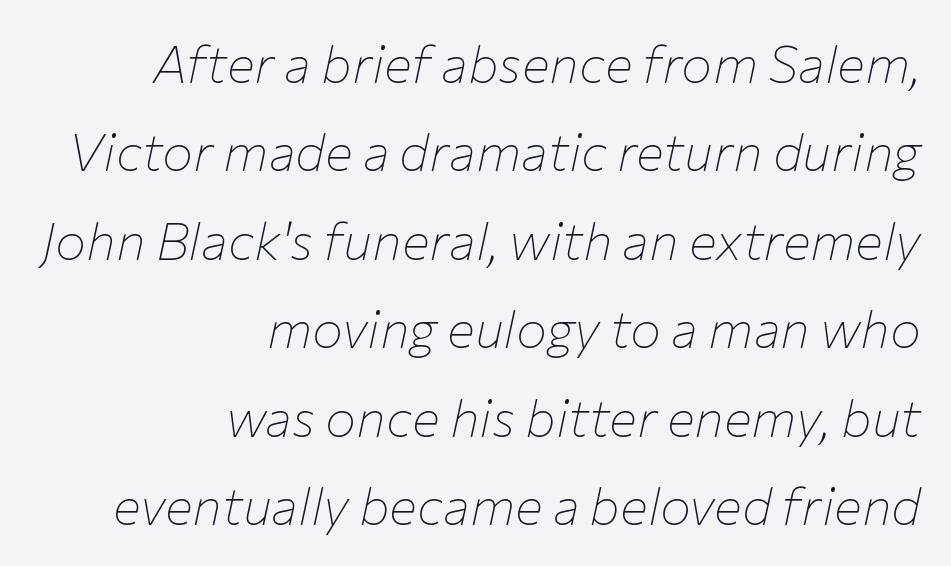
{"italic": "yes", "lean": "right", "slant_degrees": 12, "bold": "no", "weight": "thin", "width": "normal", "stroke_contrast": "low", "x_height": "medium", "monospaced": "no", "underline": "no", "align": "right", "line_spacing": "normal", "line_spacing_ratio": 1.7, "letter_spacing": "normal", "letter_spacing_em": 0.0, "glyph_px": 52}
